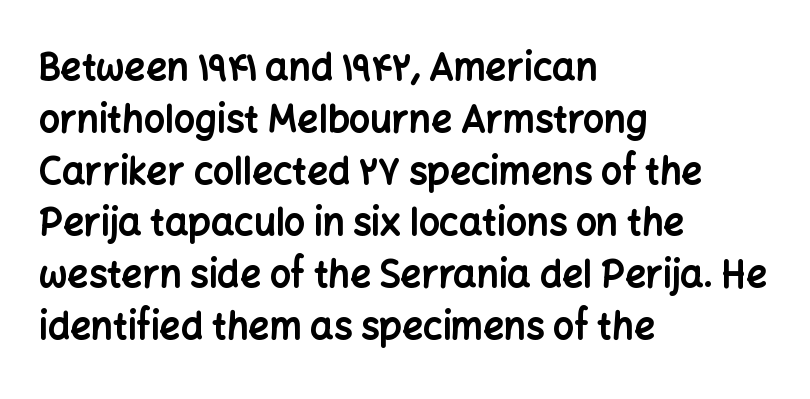
The image shows 37 px bold sans-serif type, upright; set left-aligned, normal line spacing (1.4x), normal letter spacing, not underlined; low stroke contrast and a medium x-height.
